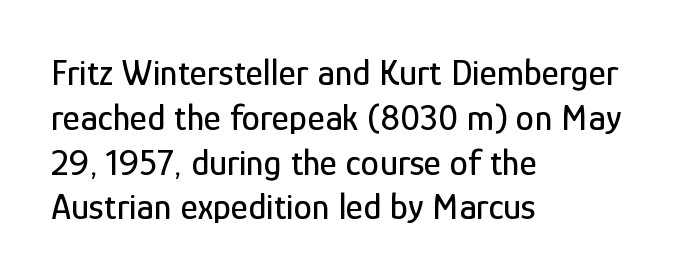
The image shows 37 px condensed sans-serif type, upright; set left-aligned, line spacing 1.21x, normal letter spacing, not underlined; low stroke contrast and a medium x-height.
